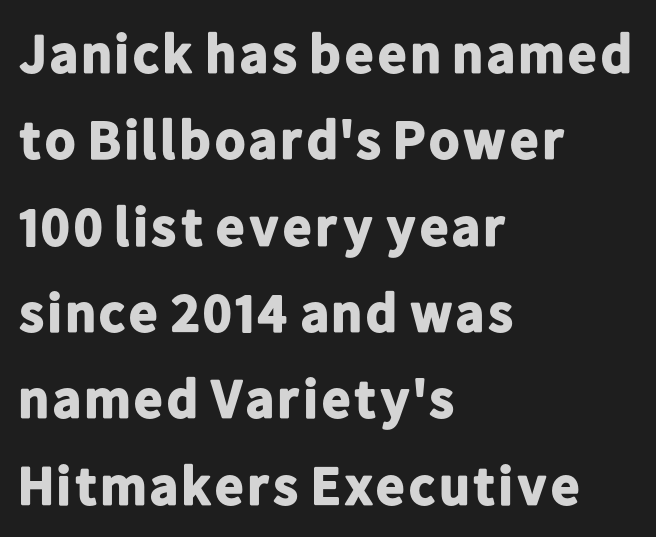
Q: Is the text bold? A: Yes.
Q: Is the text italic (slanted)? A: No, it is upright.
Q: Is the typeface a serif or a sans-serif typeface? A: Sans-serif.
Q: Is the text underlined? A: No.
Q: How is the paragraph aligned? A: Left-aligned.
Q: Is the spacing between letters normal or unusually wide? A: Normal.
Q: Is the spacing between lines tight, normal or loose? A: Normal.
Q: Width (condensed, normal, or wide)? A: Normal.
Q: Stroke contrast? A: Low.
Q: x-height? A: Medium.
Q: Monospaced? A: No.
